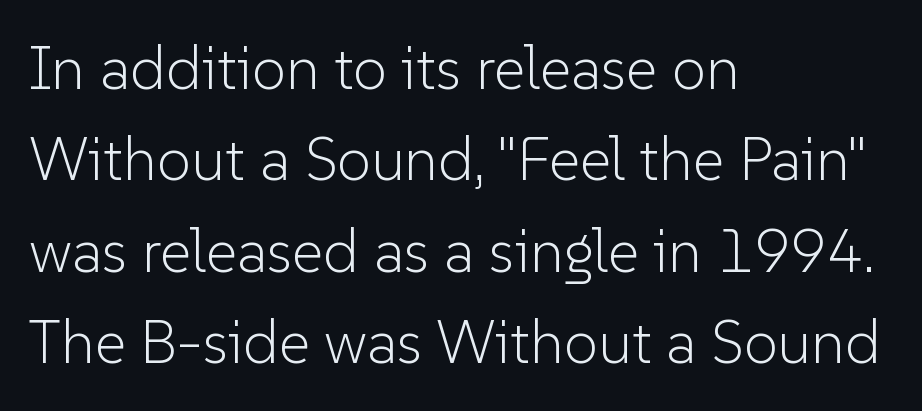
These lines sit exactly where default settings would place them. Notice how the passage keeps a crisp vertical edge on the left only. Does the lettering tilt? It doesn't — this is upright. This sample uses a sans-serif face.
